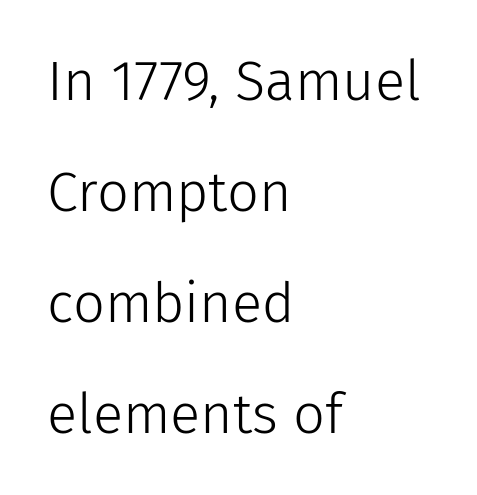
{"serif": "no", "italic": "no", "bold": "no", "weight": "light", "width": "normal", "stroke_contrast": "low", "x_height": "medium", "monospaced": "no", "underline": "no", "align": "left", "line_spacing": "loose", "line_spacing_ratio": 1.98, "letter_spacing": "normal", "letter_spacing_em": 0.0, "glyph_px": 56}
